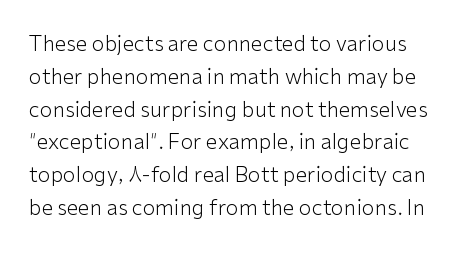
No italicization has been applied; the sample stays upright. Rows of type keep a routine distance in the vertical direction. Bare-footed words on every line. Tracking here is standard; glyphs follow each other at the usual distance. No extra ink here — the face is not bold.
